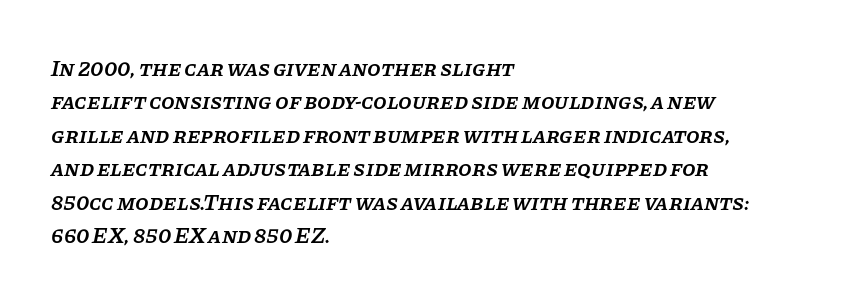
Q: Is the text bold? A: Semi-bold.
Q: Is the text italic (slanted)? A: Yes, it leans right by about 11 degrees.
Q: Is the text underlined? A: No.
Q: How is the paragraph aligned? A: Left-aligned.
Q: Is the spacing between letters normal or unusually wide? A: Normal.
Q: Is the spacing between lines tight, normal or loose? A: Normal.
